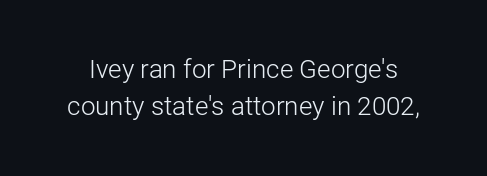
The letters stand straight up with perfectly vertical stems. The baseline area is clear. Characters follow at the spacing the type designer built in. Letters have the restrained weight of plain body copy at most. The line-height multiplier appears to be the usual default.
